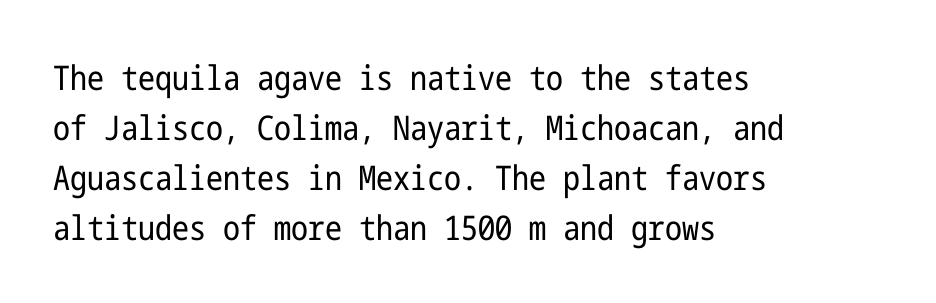
Q: Is the text bold? A: No.
Q: Is the text italic (slanted)? A: No, it is upright.
Q: Is the typeface a serif or a sans-serif typeface? A: Sans-serif.
Q: Is the text underlined? A: No.
Q: How is the paragraph aligned? A: Left-aligned.
Q: Is the spacing between letters normal or unusually wide? A: Normal.
Q: Is the spacing between lines tight, normal or loose? A: Normal.
Q: Width (condensed, normal, or wide)? A: Condensed.
Q: Stroke contrast? A: Low.
Q: x-height? A: Medium.
